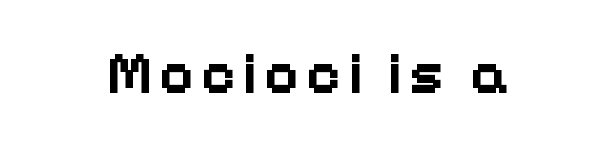
Which margin do the lines hug? Neither — every line sits in the middle. In terms of letterform style, serifs are entirely absent. Each row of text sits above clean, open space. A roman cut, with each character standing at attention. Look at the stroke-to-counter ratio: heavy, a bold.
